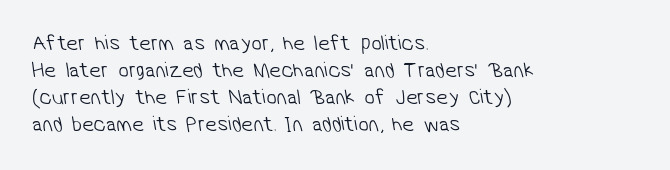
The paragraph shown leans on its left margin. Nothing heavy about these letters — not bold at all. Beneath every word, the page is bare. The letters sit at their default tracking, neither squeezed nor spread. Leading: standard.
